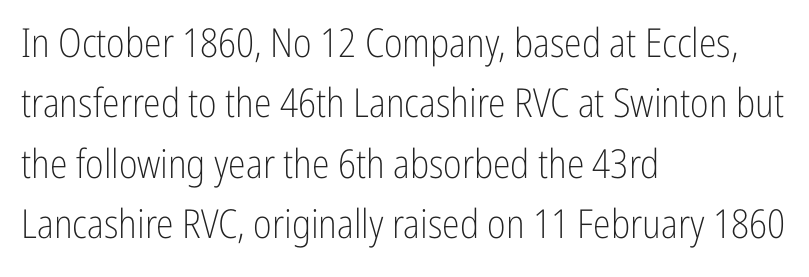
The image shows 40 px light, condensed sans-serif type, upright; set left-aligned, normal line spacing (1.51x), normal letter spacing, not underlined; low stroke contrast and a medium x-height.
